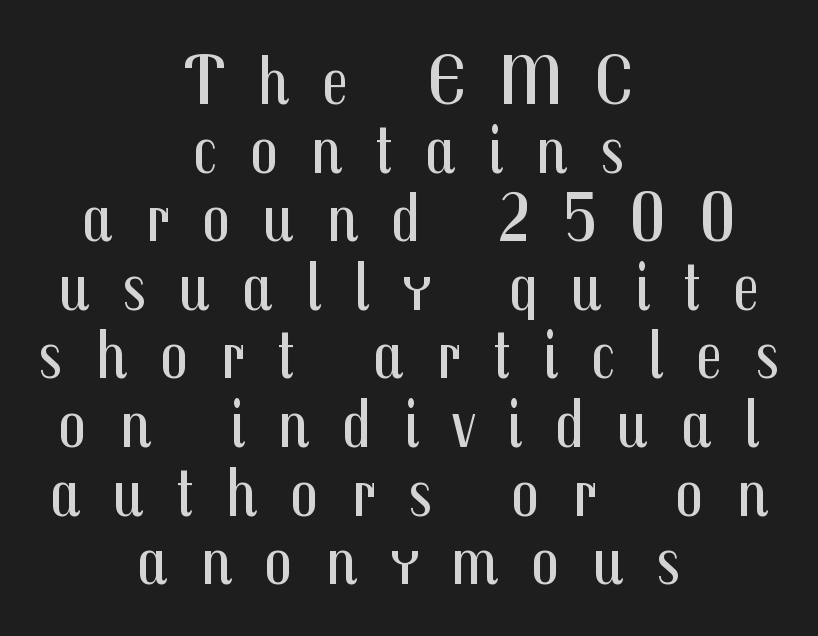
The image shows 70 px regular-weight, condensed sans-serif type, upright; set centered, tight line spacing (0.98x), unusually wide letter spacing (+0.46 em), not underlined; medium stroke contrast and a medium x-height.
